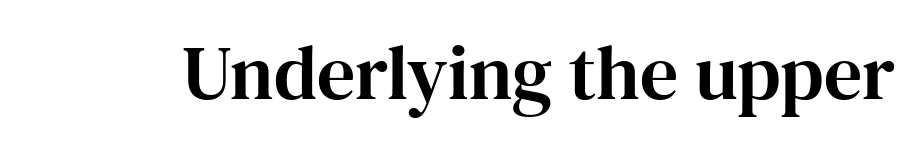
Q: Is the text italic (slanted)? A: No, it is upright.
Q: Is the typeface a serif or a sans-serif typeface? A: Serif.
Q: Is the text underlined? A: No.
Q: Is the spacing between letters normal or unusually wide? A: Normal.
Q: Width (condensed, normal, or wide)? A: Normal.
Q: Stroke contrast? A: High.
Q: x-height? A: Medium.
Q: Monospaced? A: No.
